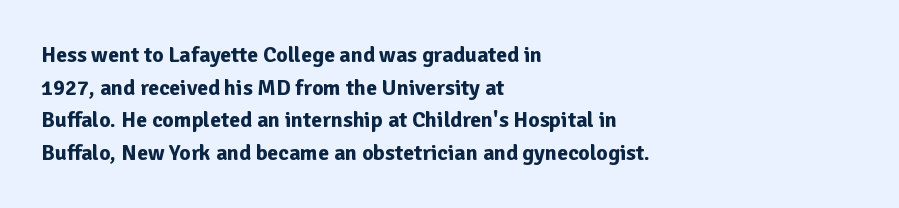
The image shows 22 px bold type, upright; set left-aligned, normal line spacing (1.48x), normal letter spacing, not underlined.
